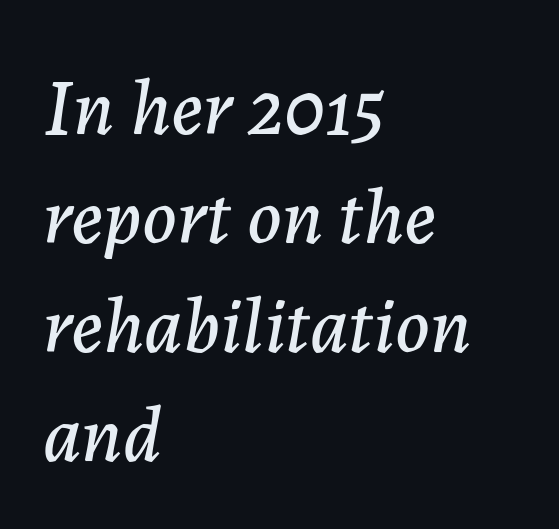
Q: Is the text italic (slanted)? A: Yes, it leans right by about 7 degrees.
Q: Is the text underlined? A: No.
Q: How is the paragraph aligned? A: Left-aligned.
Q: Is the spacing between letters normal or unusually wide? A: Normal.
Q: Is the spacing between lines tight, normal or loose? A: Normal.
Q: Width (condensed, normal, or wide)? A: Normal.
Q: Stroke contrast? A: Low.
Q: x-height? A: Medium.
Q: Monospaced? A: No.
